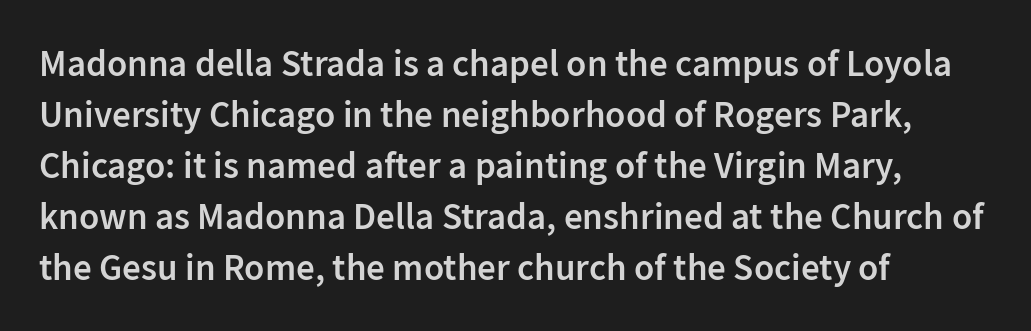
Q: Is the text bold? A: Semi-bold.
Q: Is the text italic (slanted)? A: No, it is upright.
Q: Is the typeface a serif or a sans-serif typeface? A: Sans-serif.
Q: Is the text underlined? A: No.
Q: How is the paragraph aligned? A: Left-aligned.
Q: Is the spacing between letters normal or unusually wide? A: Normal.
Q: Is the spacing between lines tight, normal or loose? A: Normal.
Q: Width (condensed, normal, or wide)? A: Normal.
Q: Stroke contrast? A: Low.
Q: x-height? A: Medium.
Q: Monospaced? A: No.
